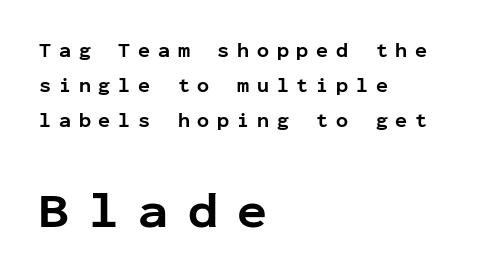
Type style note: lacks serifs. Check the space under the baseline: it is left empty. The later block is typeset at a bigger size than the earlier block. These lines have a slow, spaced-out rhythm from letter to letter.
